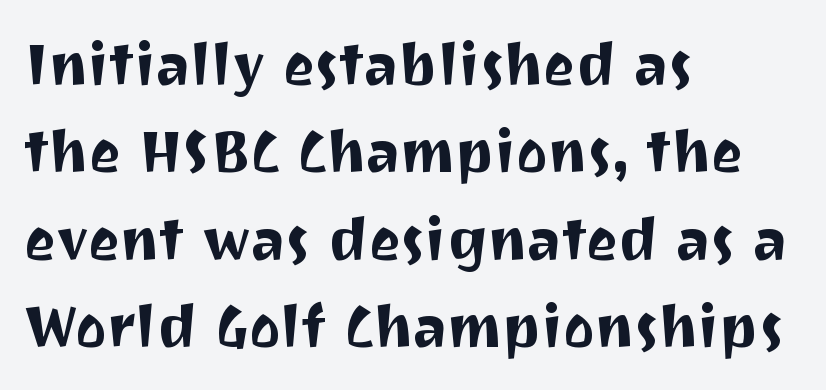
Line spacing here is normal. The passage is arranged the way most books set body copy — flush left. Tracking here is standard; glyphs follow each other at the usual distance. Spacing verdict: proportional, widths tailored to each character. The lettering holds an erect, upright posture throughout. Check under the words: just untouched page.
